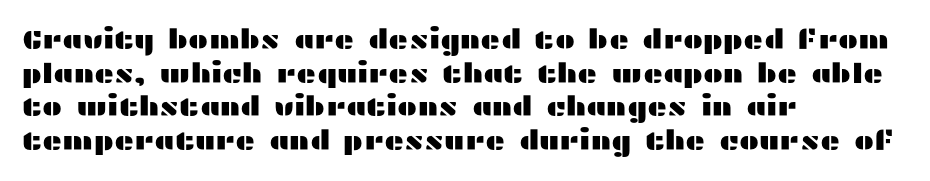
This is the regular roman posture of the typeface. Does extra space separate the letters? No, they use regular spacing. One-word summary of the alignment: left. How would I describe the line gaps? Plain and ordinary.
